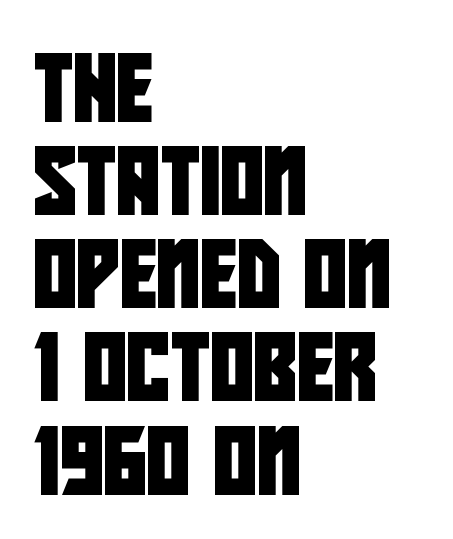
The image shows 67 px condensed sans-serif type; set left-aligned, normal line spacing (1.39x), normal letter spacing, not underlined; low stroke contrast and a large x-height.
